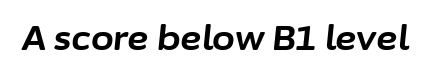
The image shows 33 px bold type, italic (leaning right); set normal letter spacing, not underlined; low stroke contrast and a medium x-height.
